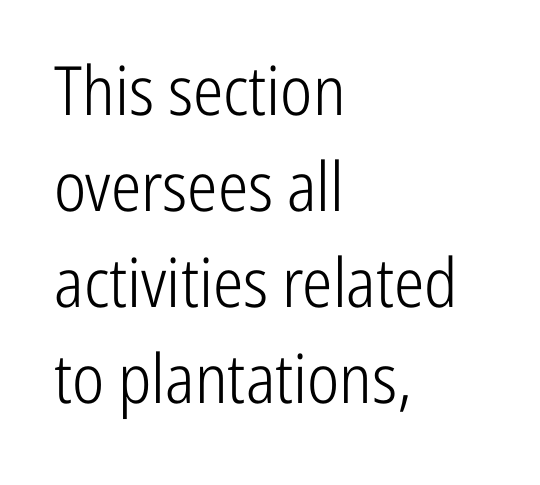
{"serif": "no", "italic": "no", "bold": "no", "weight": "light", "width": "condensed", "stroke_contrast": "low", "x_height": "medium", "monospaced": "no", "underline": "no", "align": "left", "line_spacing": "normal", "line_spacing_ratio": 1.41, "letter_spacing": "normal", "letter_spacing_em": 0.0, "glyph_px": 68}
